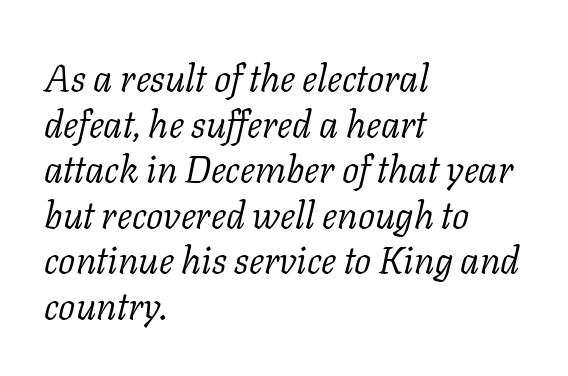
The image shows 38 px light serif type, italic (leaning right); set left-aligned, line spacing 1.2x, normal letter spacing, not underlined; low stroke contrast and a medium x-height.
